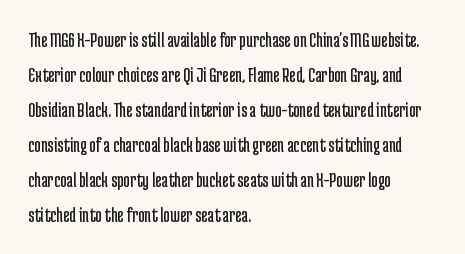
Every stem runs plumb, perpendicular to the baseline. Ink coverage per letter is moderate at most. Does extra space separate the letters? No, they use regular spacing. Line starts are locked; line ends wander. If you measured baseline to baseline, you'd find a middling distance.
